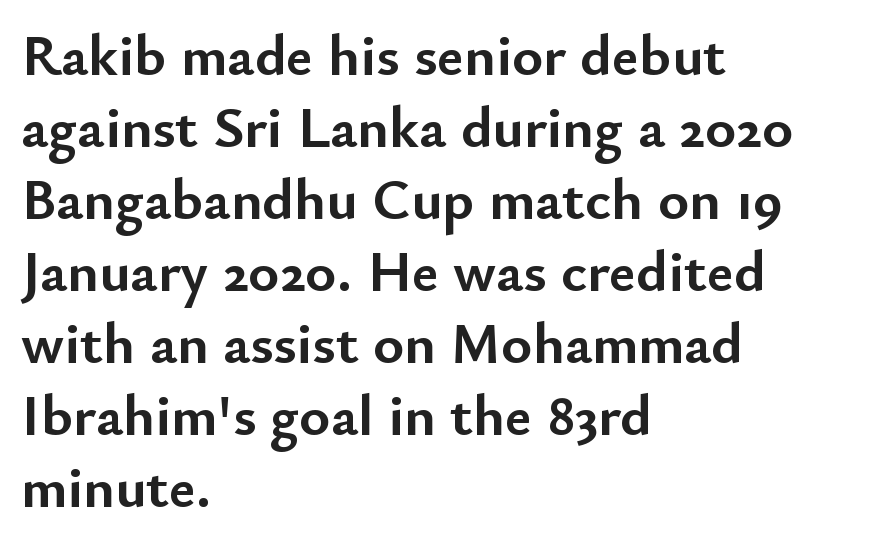
These lines were composed using upright roman letters. Examine the stroke ends and you'll find no serifs. Is the type bold? Yes — the strokes are clearly thick and heavy. The string is rendered with underlining switched off.
